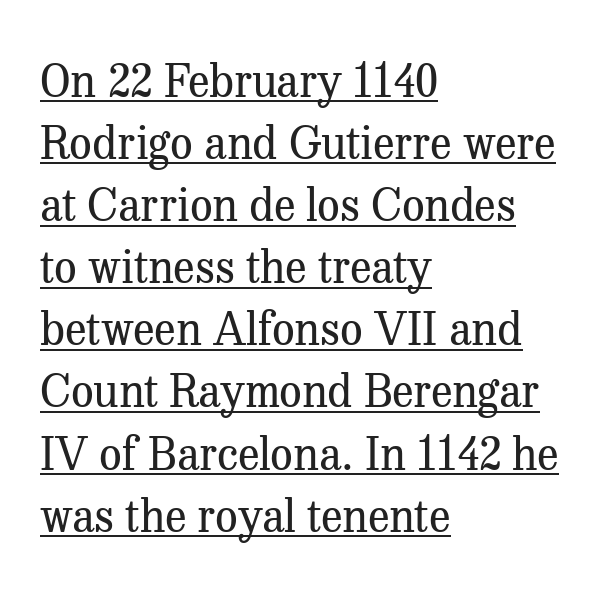
Q: Is the text bold? A: No.
Q: Is the text italic (slanted)? A: No, it is upright.
Q: Is the typeface a serif or a sans-serif typeface? A: Serif.
Q: Is the text underlined? A: Yes.
Q: How is the paragraph aligned? A: Left-aligned.
Q: Is the spacing between letters normal or unusually wide? A: Normal.
Q: Is the spacing between lines tight, normal or loose? A: Normal.
Q: Width (condensed, normal, or wide)? A: Normal.
Q: Stroke contrast? A: Medium.
Q: x-height? A: Medium.
Q: Monospaced? A: No.
